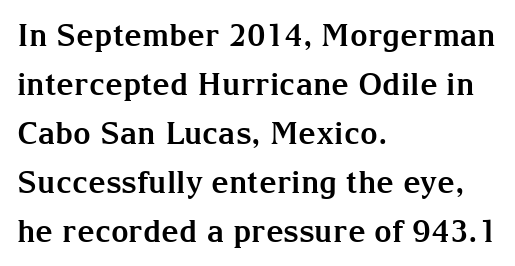
The image shows 31 px bold serif type, upright; set left-aligned, normal line spacing (1.58x), normal letter spacing, not underlined; medium stroke contrast and a medium x-height.
